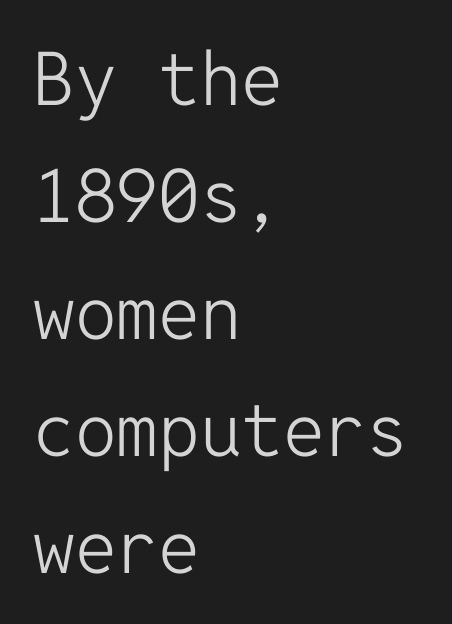
{"serif": "no", "italic": "no", "bold": "no", "weight": "light", "width": "normal", "stroke_contrast": "low", "x_height": "medium", "monospaced": "yes", "underline": "no", "align": "left", "line_spacing": "normal", "line_spacing_ratio": 1.58, "letter_spacing": "normal", "letter_spacing_em": 0.0, "glyph_px": 74}
